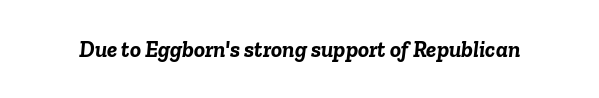
Q: Is the text bold? A: Yes.
Q: Is the text italic (slanted)? A: Yes, it leans right by about 6 degrees.
Q: Is the text underlined? A: No.
Q: Is the spacing between letters normal or unusually wide? A: Normal.
